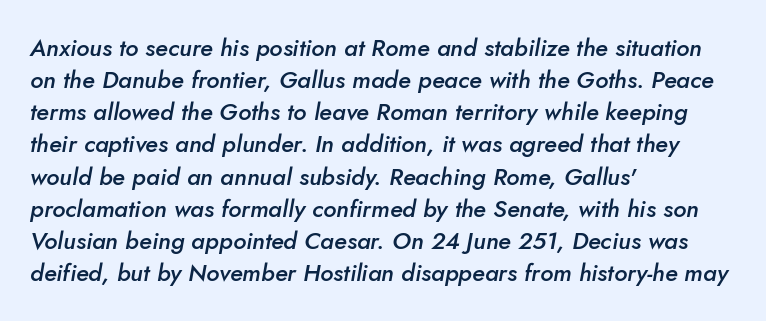
Does the lettering tilt? It does — this is italic. Type without underlining. Nothing unusual about the tracking: characters are spaced as the font intends. Baseline-to-baseline distance is the conventional proportion of letter height. One-word summary of the alignment: left.
